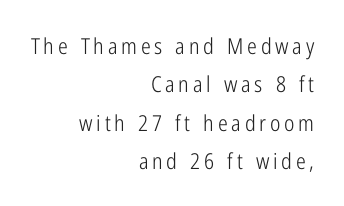
One-word summary of the alignment: right. Only glyphs here, with clear space below each row. The lettering stays uniformly vertical, giving the passage a roman look. Summary of weight: not heavy and not bold.
